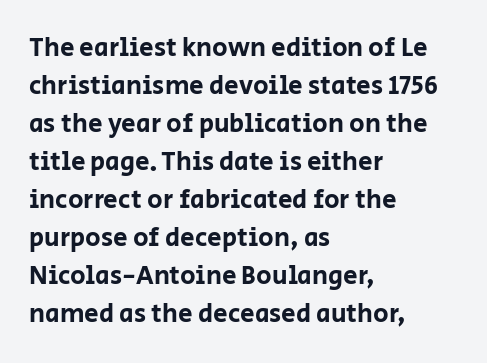
The image shows 26 px text type, upright; set left-aligned, normal line spacing (1.46x), normal letter spacing, not underlined.
